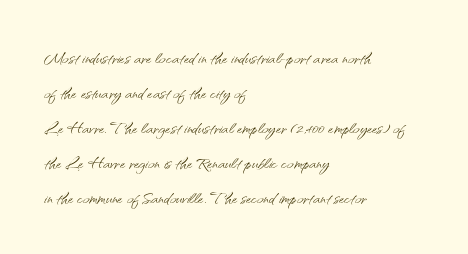
Q: Is the text bold? A: No.
Q: Is the text italic (slanted)? A: Yes.
Q: Is the text underlined? A: No.
Q: How is the paragraph aligned? A: Left-aligned.
Q: Is the spacing between letters normal or unusually wide? A: Normal.
Q: Is the spacing between lines tight, normal or loose? A: Normal.
